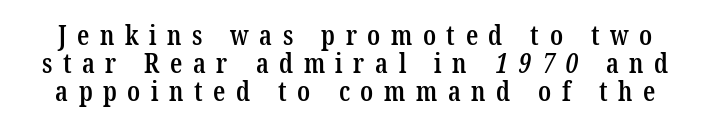
Typesetter's note: demi weight, one step under bold. Baseline-to-baseline distance is barely more than the letter height. What stands out about the letter spacing? Its width — letters are far apart. The space beneath each line is pristine and unruled.
